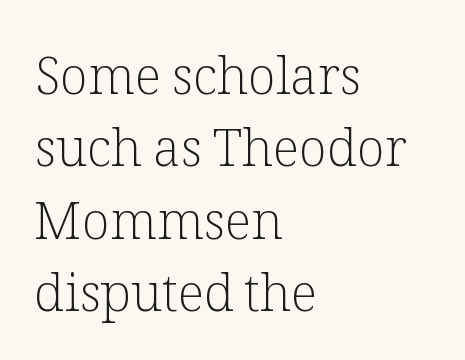
Q: Is the text bold? A: No.
Q: Is the text italic (slanted)? A: No, it is upright.
Q: Is the typeface a serif or a sans-serif typeface? A: Serif.
Q: Is the text underlined? A: No.
Q: How is the paragraph aligned? A: Left-aligned.
Q: Is the spacing between letters normal or unusually wide? A: Normal.
Q: Is the spacing between lines tight, normal or loose? A: Normal.
Q: Width (condensed, normal, or wide)? A: Normal.
Q: Stroke contrast? A: Low.
Q: x-height? A: Medium.
Q: Monospaced? A: No.
